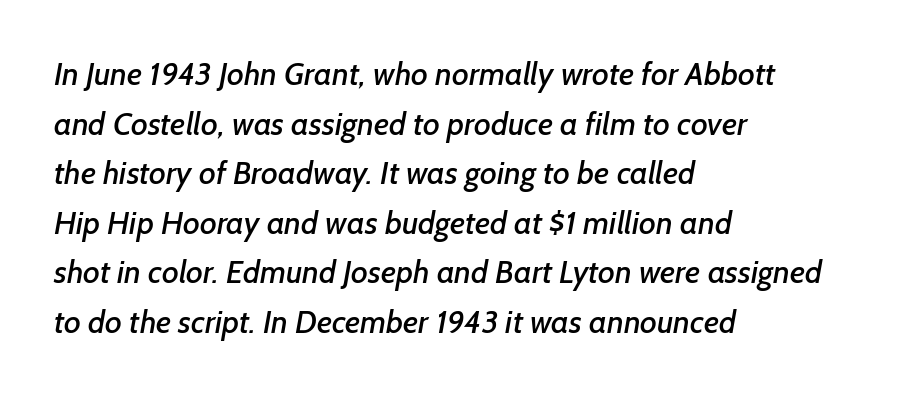
{"serif": "no", "width": "normal", "stroke_contrast": "low", "x_height": "medium", "monospaced": "no", "underline": "no", "align": "left", "line_spacing": "normal", "line_spacing_ratio": 1.55, "letter_spacing": "normal", "letter_spacing_em": 0.0, "glyph_px": 32}
